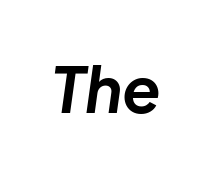
In terms of letterspacing, this is plain default setting. Notice how the stems are inclined rather than vertical — that's the hallmark of italics. Type without underlining. The rendering uses natural spacing where letterforms have individual widths. Heft: maximum for text — a bold.
